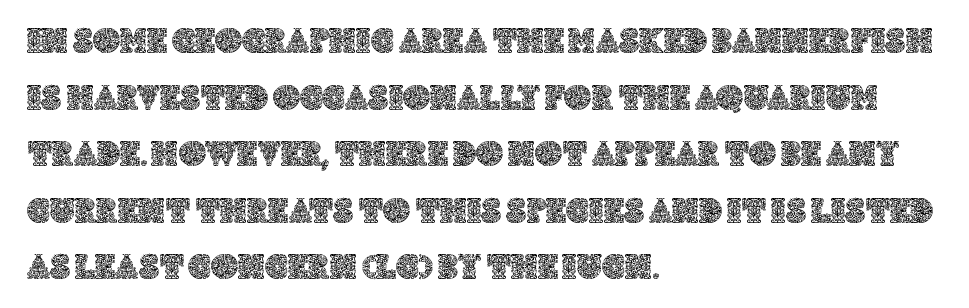
The image shows 37 px text type, upright; set left-aligned, normal line spacing (1.53x), normal letter spacing, not underlined; a large x-height.
